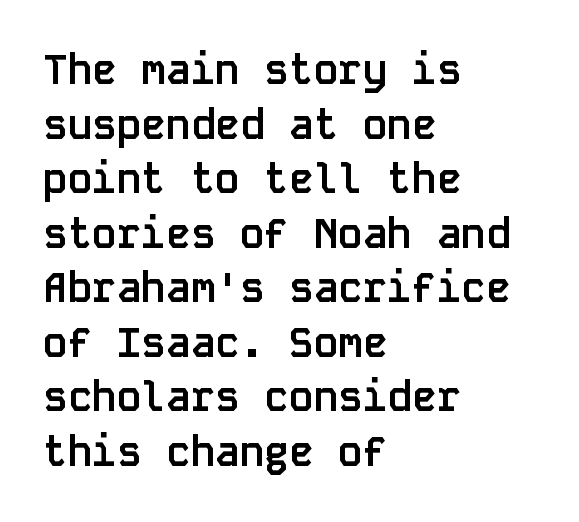
{"serif": "no", "italic": "no", "bold": "yes", "weight": "semibold", "width": "normal", "stroke_contrast": "low", "x_height": "large", "monospaced": "yes", "underline": "no", "align": "left", "line_spacing": "normal", "line_spacing_ratio": 1.33, "letter_spacing": "normal", "letter_spacing_em": 0.0, "glyph_px": 41}
